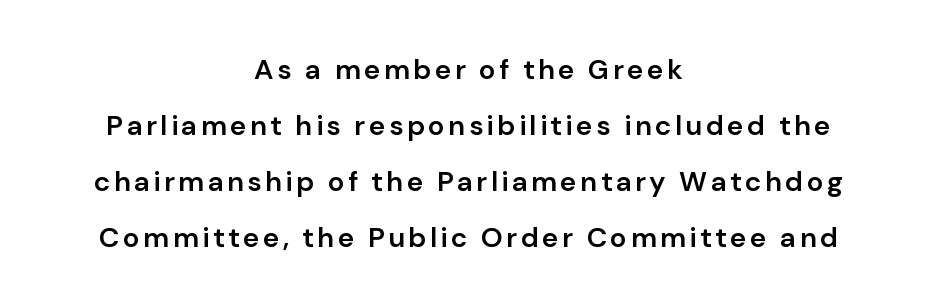
A typesetter would call this proportional, since set widths differ per character. The passage shown stacks its lines with a broad gap. Check the space under the baseline: it is left empty. A typesetter would mark this as roman, not italic.
